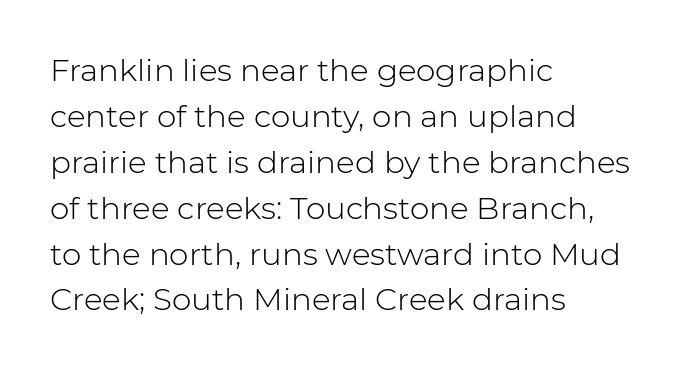
{"serif": "no", "italic": "no", "bold": "no", "weight": "light", "width": "normal", "stroke_contrast": "low", "x_height": "medium", "monospaced": "no", "underline": "no", "align": "left", "line_spacing": "normal", "line_spacing_ratio": 1.48, "letter_spacing": "normal", "letter_spacing_em": 0.0, "glyph_px": 31}
